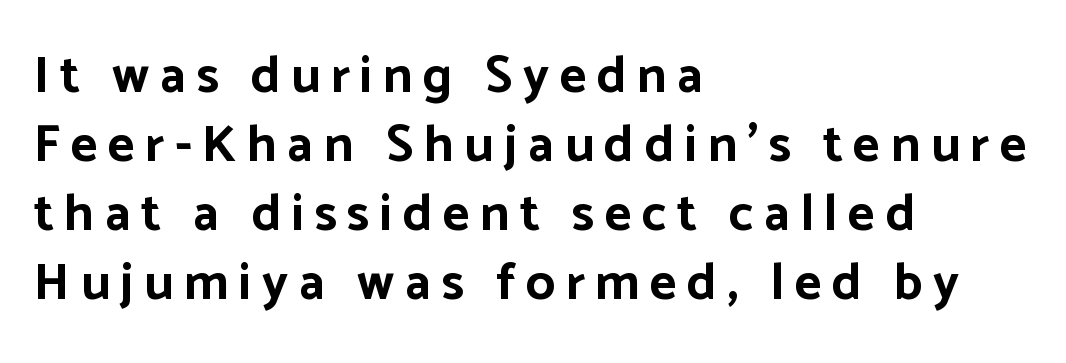
The passage shown is emphatically bold. Words float on clear page, feet unadorned. Tracking value appears strongly positive — letters spread wide. A typesetter would mark this as roman, not italic. Varying glyph widths throughout — classic text-font behaviour. This sample is left-justified, so line endings fall wherever the words run out.
